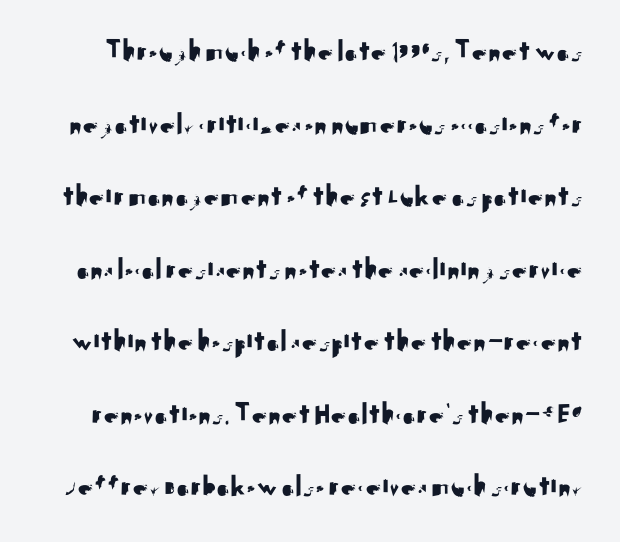
The image shows 31 px sans-serif type, upright; set loose line spacing (2.34x), normal letter spacing, not underlined; medium stroke contrast and a small x-height.
